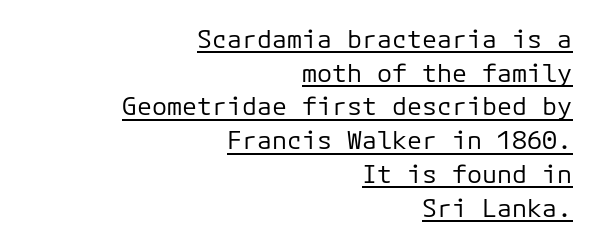
Q: Is the text bold? A: No.
Q: Is the text italic (slanted)? A: No, it is upright.
Q: Is the text underlined? A: Yes.
Q: How is the paragraph aligned? A: Right-aligned.
Q: Is the spacing between letters normal or unusually wide? A: Normal.
Q: Is the spacing between lines tight, normal or loose? A: Normal.
